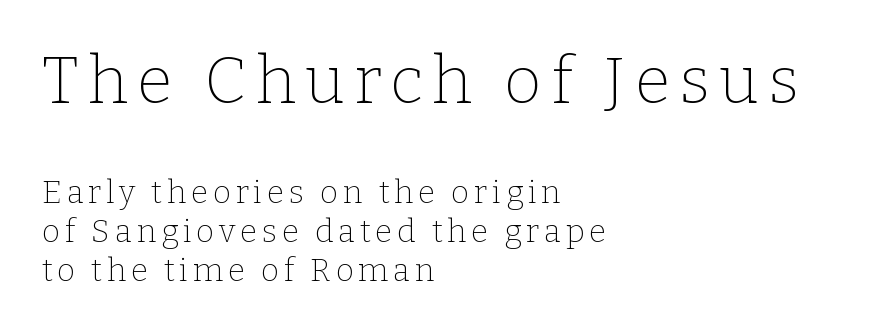
Q: Is the text bold? A: No.
Q: Is the text italic (slanted)? A: No, it is upright.
Q: Is the typeface a serif or a sans-serif typeface? A: Serif.
Q: Is the text underlined? A: No.
Q: How is the paragraph aligned? A: Left-aligned.
Q: Which block of text is set in a larger size, the first (top) or the second (bottom)? A: The first (top) one.
Q: Width (condensed, normal, or wide)? A: Normal.
Q: Stroke contrast? A: Low.
Q: x-height? A: Medium.
Q: Monospaced? A: No.
